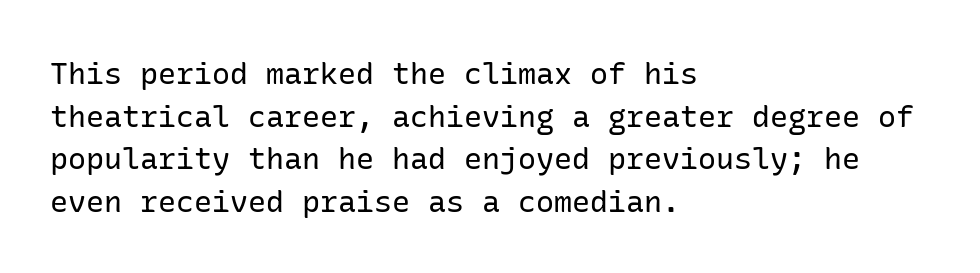
{"serif": "no", "italic": "no", "bold": "no", "weight": "regular", "width": "normal", "stroke_contrast": "low", "x_height": "medium", "underline": "no", "align": "left", "line_spacing": "normal", "line_spacing_ratio": 1.42, "letter_spacing": "normal", "letter_spacing_em": 0.0, "glyph_px": 30}
